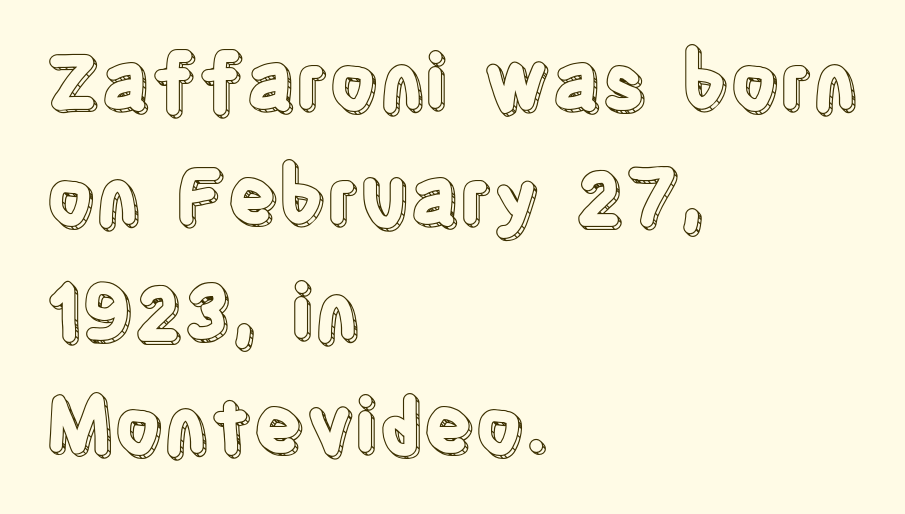
Q: Is the text italic (slanted)? A: No, it is upright.
Q: Is the text underlined? A: No.
Q: How is the paragraph aligned? A: Left-aligned.
Q: Is the spacing between letters normal or unusually wide? A: Normal.
Q: Is the spacing between lines tight, normal or loose? A: Normal.
Q: Width (condensed, normal, or wide)? A: Condensed.
Q: x-height? A: Large.
Q: Monospaced? A: No.
